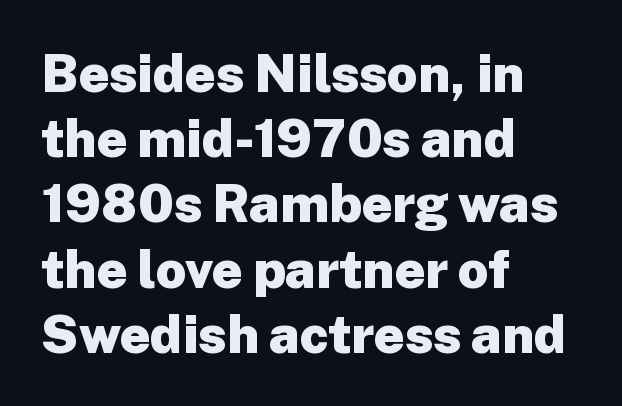
The image shows 53 px heavy sans-serif type, upright; set left-aligned, line spacing 1.23x, normal letter spacing, not underlined; low stroke contrast and a medium x-height.
